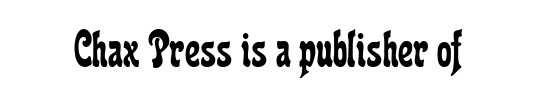
Here the glyphs are tracked normally, forming tight word shapes. The space beneath each line is pristine and unruled. Nope, not italic — everything's standing straight. This is serif lettering, the kind often seen in printed books. Caption: face not bold, strokes unweighted. Note the varied advance widths — an 'i' is clearly narrower than an 'm'.
